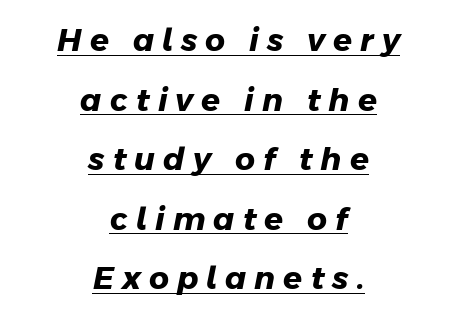
Q: Is the text bold? A: Yes.
Q: Is the typeface a serif or a sans-serif typeface? A: Sans-serif.
Q: Is the text underlined? A: Yes.
Q: How is the paragraph aligned? A: Centered.
Q: Is the spacing between letters normal or unusually wide? A: Unusually wide.
Q: Is the spacing between lines tight, normal or loose? A: Loose.
Q: Width (condensed, normal, or wide)? A: Normal.
Q: Stroke contrast? A: Low.
Q: x-height? A: Medium.
Q: Monospaced? A: No.
